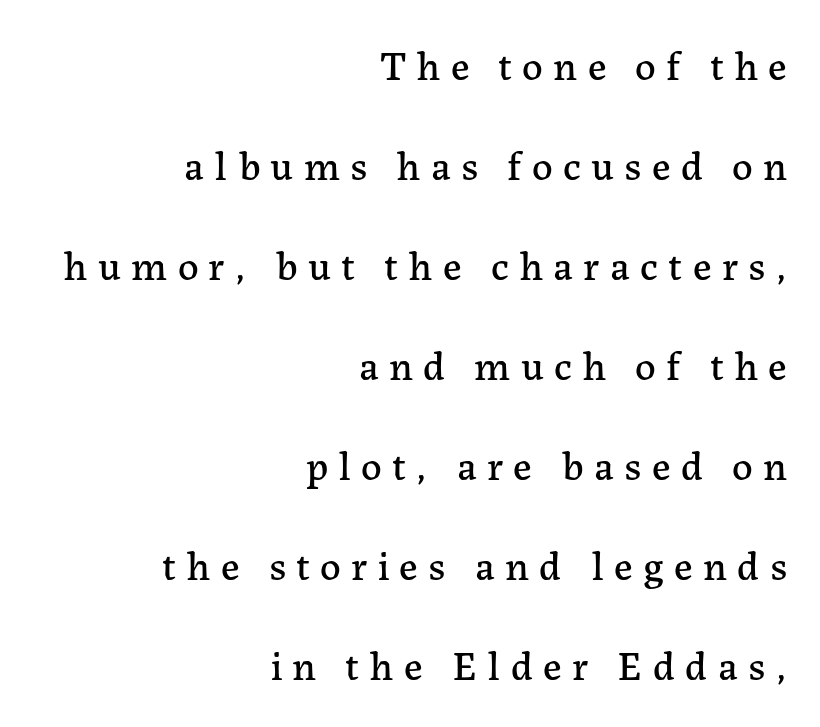
Q: Is the text italic (slanted)? A: No, it is upright.
Q: Is the typeface a serif or a sans-serif typeface? A: Serif.
Q: Is the text underlined? A: No.
Q: How is the paragraph aligned? A: Right-aligned.
Q: Is the spacing between letters normal or unusually wide? A: Unusually wide.
Q: Is the spacing between lines tight, normal or loose? A: Loose.
Q: Width (condensed, normal, or wide)? A: Normal.
Q: Stroke contrast? A: Low.
Q: x-height? A: Medium.
Q: Monospaced? A: No.
